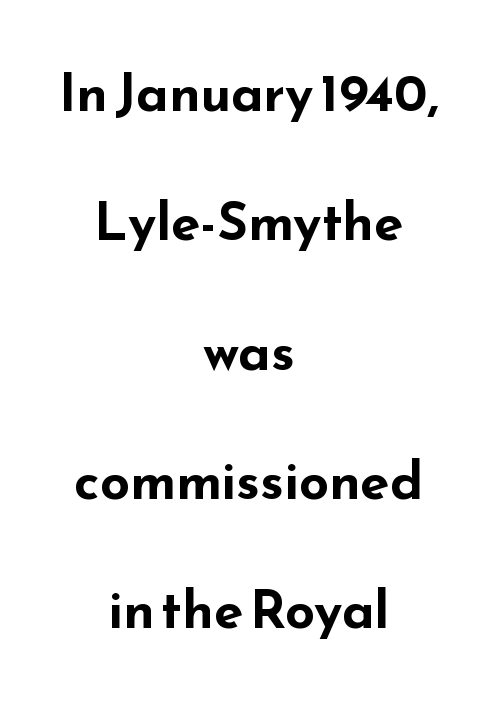
The image shows 53 px bold, wide sans-serif type, upright; set centered, loose line spacing (2.44x), normal letter spacing, not underlined; low stroke contrast and a small x-height.
